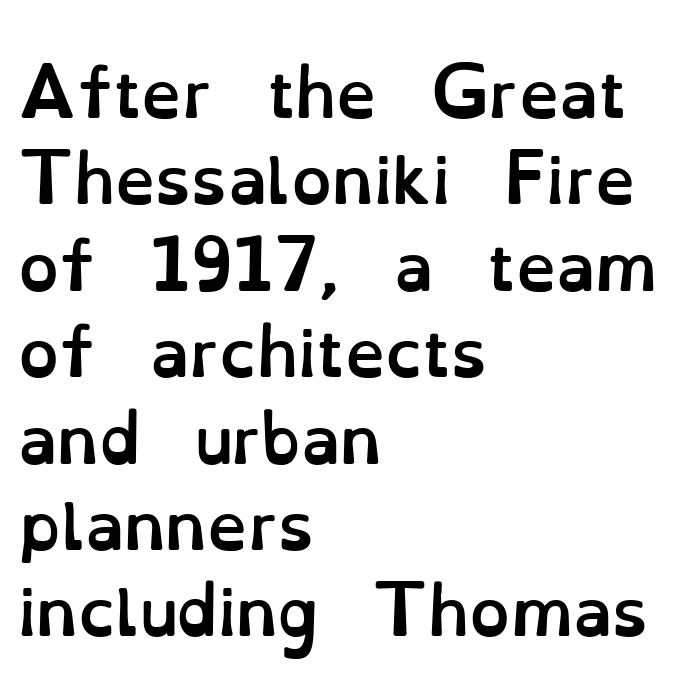
Q: Is the text bold? A: Yes.
Q: Is the text italic (slanted)? A: No, it is upright.
Q: Is the text underlined? A: No.
Q: How is the paragraph aligned? A: Left-aligned.
Q: Is the spacing between letters normal or unusually wide? A: Normal.
Q: Is the spacing between lines tight, normal or loose? A: Normal.
Q: Width (condensed, normal, or wide)? A: Normal.
Q: Stroke contrast? A: Low.
Q: x-height? A: Small.
Q: Monospaced? A: No.
